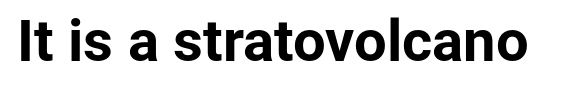
{"serif": "no", "italic": "no", "bold": "yes", "weight": "bold", "width": "normal", "stroke_contrast": "low", "x_height": "medium", "monospaced": "no", "underline": "no", "letter_spacing": "normal", "letter_spacing_em": 0.0, "glyph_px": 58}
